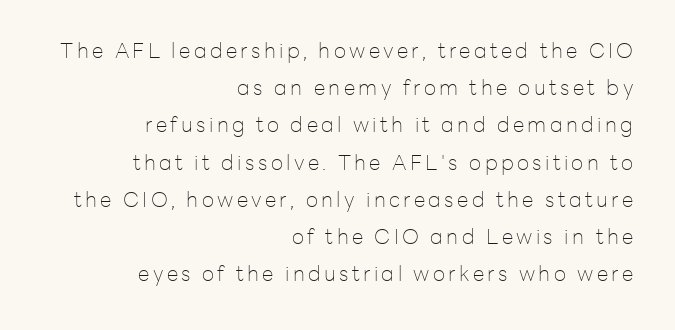
{"italic": "no", "bold": "no", "underline": "no", "align": "right", "line_spacing_ratio": 1.77, "glyph_px": 21}
